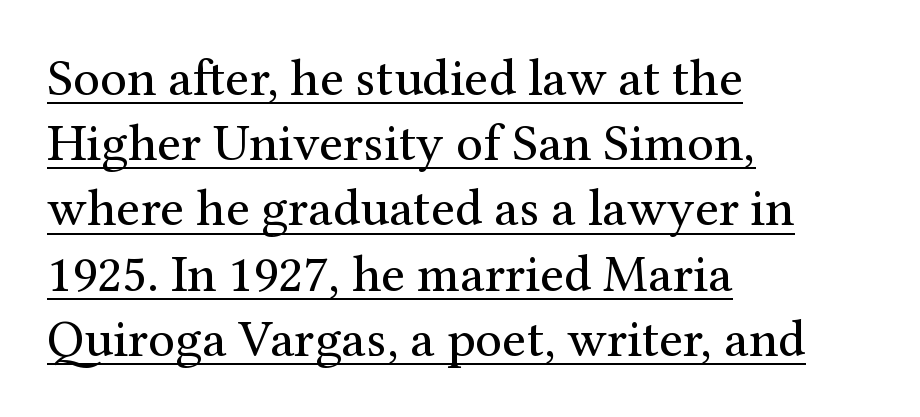
The image shows 53 px regular-weight serif type, upright; set left-aligned, line spacing 1.23x, normal letter spacing, underlined; medium stroke contrast and a medium x-height.
